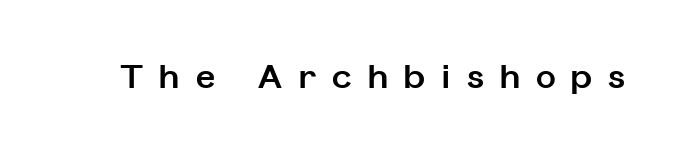
The image shows 33 px bold sans-serif type, upright; set unusually wide letter spacing (+0.49 em), not underlined; low stroke contrast and a medium x-height.
